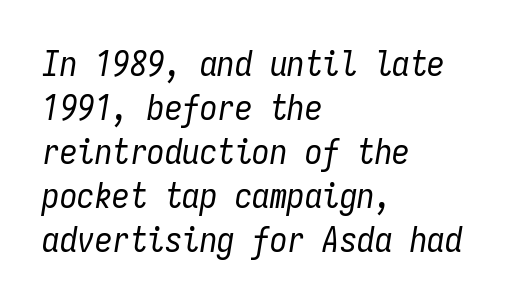
No heavy texture on the line: the type isn't bold. Leading: standard. There is no visible air inserted between adjacent glyphs. These lines are rendered in a fixed-pitch font.
